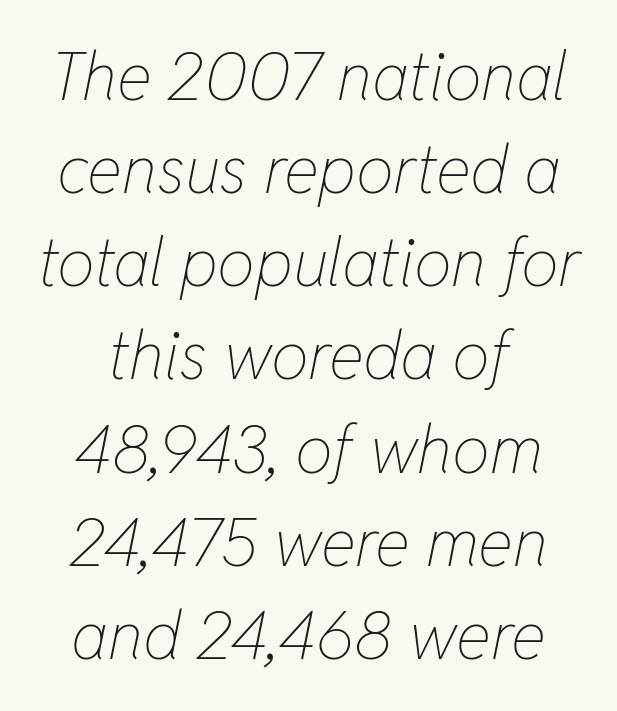
This sample uses an oblique cut, with every glyph tilted off the vertical. Has an underline been added? It has not. Standard letterfit; no display-style spreading of the glyphs. Proportional: the letters do not fall into vertical columns. These lines sit exactly where default settings would place them.
